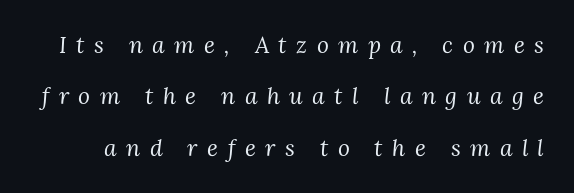
The image shows 23 px text type, italic (leaning right); set loose line spacing (2.23x), unusually wide letter spacing (+0.41 em), not underlined.
